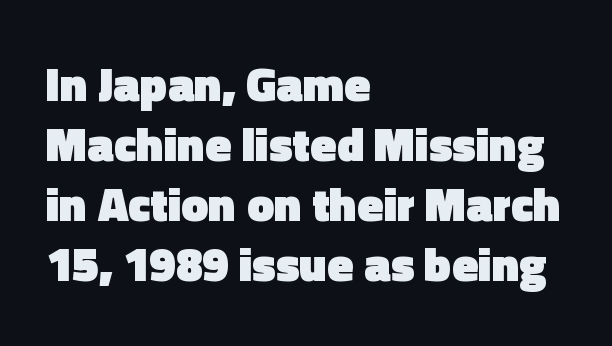
The image shows 48 px heavy sans-serif type, upright; set left-aligned, normal line spacing (1.25x), normal letter spacing, not underlined; a medium x-height.
